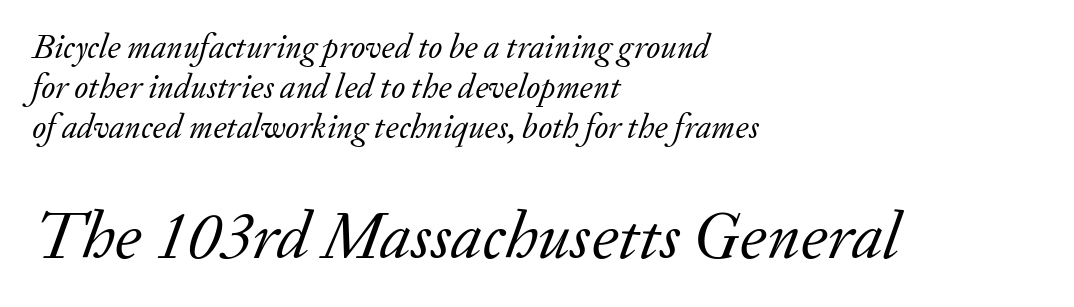
The image shows 68 px regular-weight serif type, italic (leaning right); set left-aligned, line spacing 1.17x, normal letter spacing, not underlined; the second (bottom) block is 2.0x larger; low stroke contrast and a small x-height.
